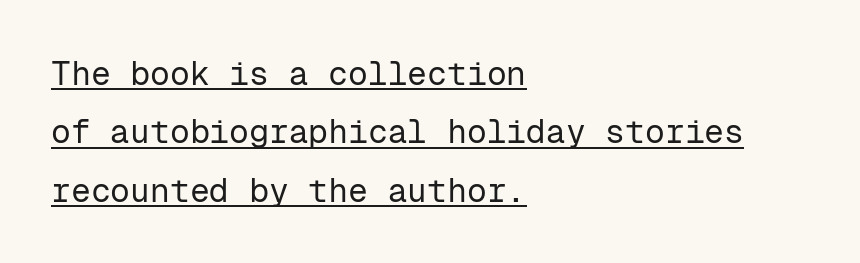
The text block is weighted toward the left margin, trailing off unevenly rightward. The cut favours lightness, reaching ordinary text weight at its darkest. I'd call this a sans setting — the letters go barefoot. You can see a thin bar hugging the bottom of the glyphs.
